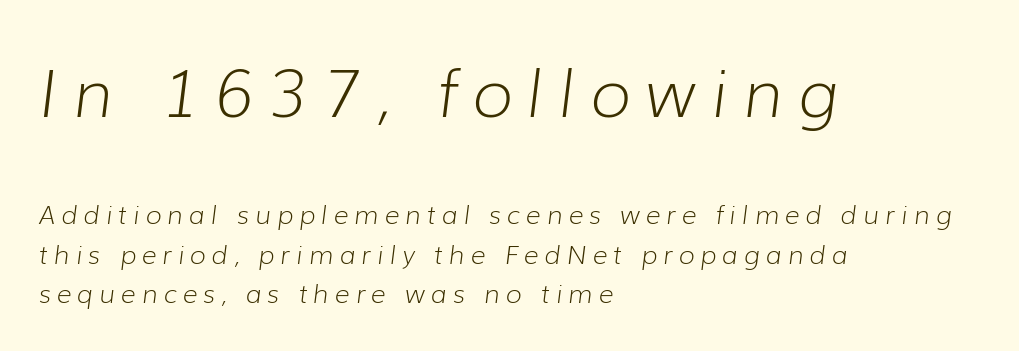
Think standard paragraph weight, or any step lighter than that. Beneath every word, the page is bare. Students, note that the glyphs here are deliberately spaced far apart. Proportional: the letters do not fall into vertical columns. The typesetter chose a ragged-right arrangement here.
